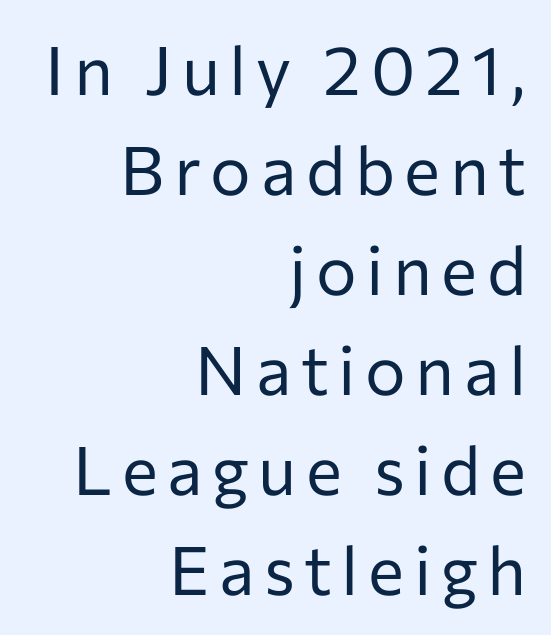
Q: Is the text bold? A: No.
Q: Is the text italic (slanted)? A: No, it is upright.
Q: Is the typeface a serif or a sans-serif typeface? A: Sans-serif.
Q: Is the text underlined? A: No.
Q: How is the paragraph aligned? A: Right-aligned.
Q: Is the spacing between lines tight, normal or loose? A: Normal.
Q: Width (condensed, normal, or wide)? A: Normal.
Q: Stroke contrast? A: Low.
Q: x-height? A: Medium.
Q: Monospaced? A: No.
